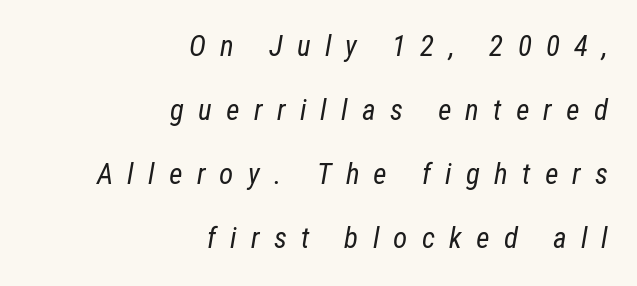
The image shows 29 px regular-weight, condensed type, italic (leaning right); set right-aligned, loose line spacing (2.21x), unusually wide letter spacing (+0.49 em), not underlined; low stroke contrast and a medium x-height.
